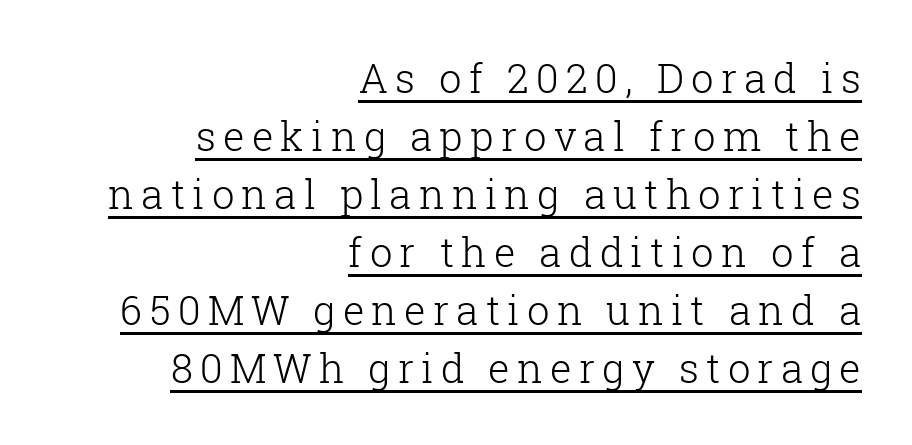
The face looks like a standard text weight, possibly lighter. A typesetter would call this proportional, since set widths differ per character. A serif font was chosen for this passage. Which margin do the lines hug? The right one — the left edge is uneven. This is the regular roman posture of the typeface.
